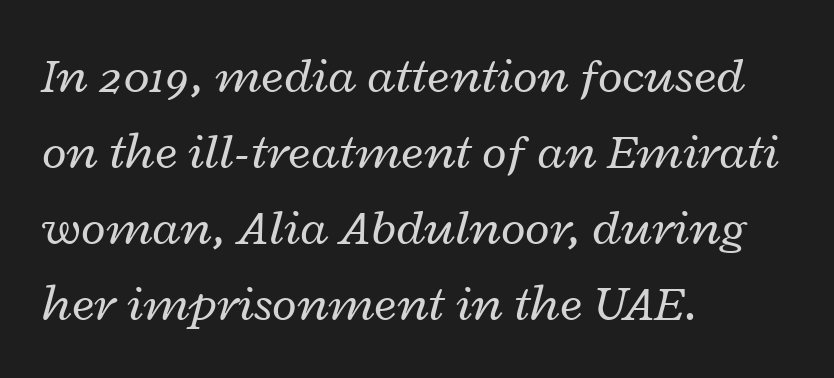
The image shows 51 px regular-weight, wide type, italic (leaning right); set left-aligned, normal line spacing (1.49x), normal letter spacing, not underlined; low stroke contrast and a medium x-height.
